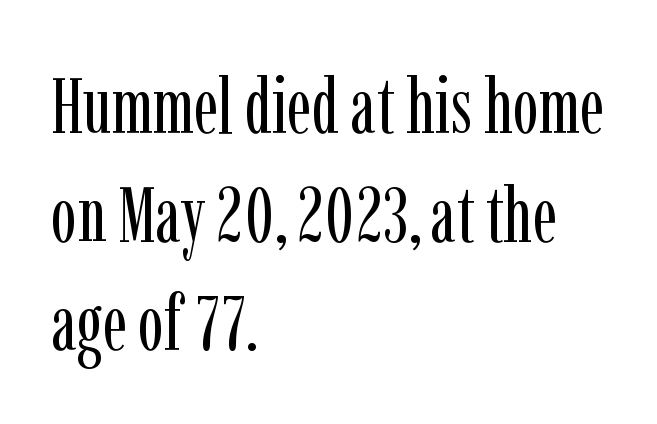
{"serif": "yes", "italic": "no", "bold": "no", "weight": "regular", "width": "condensed", "stroke_contrast": "low", "x_height": "medium", "monospaced": "no", "underline": "no", "align": "left", "line_spacing": "normal", "line_spacing_ratio": 1.41, "letter_spacing": "normal", "letter_spacing_em": 0.0, "glyph_px": 77}
